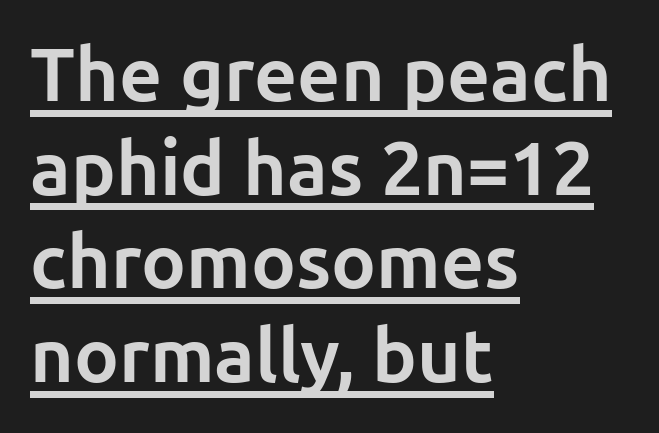
Line spacing here is normal. No italicization has been applied; the sample stays upright. Proportional: the letters do not fall into vertical columns. Serifs: no, the terminals of the letterforms are clean.
